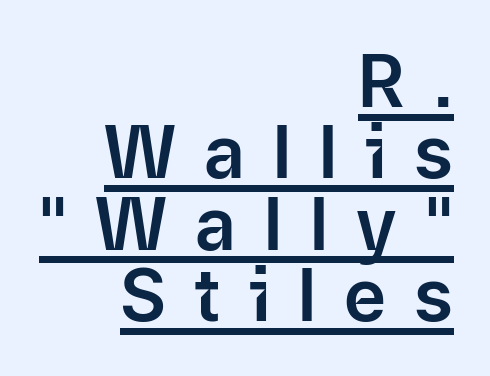
A typesetter would call this proportional, since set widths differ per character. The typography opts for an upright posture over an oblique one. Compared with typical body copy, the letter spacing here is much looser. Is there an underline? Yes — a line sits under the letters. The designer went with a sans here, leaving each stem footless. Vertically, the passage feels compressed, each row crowding the next.
